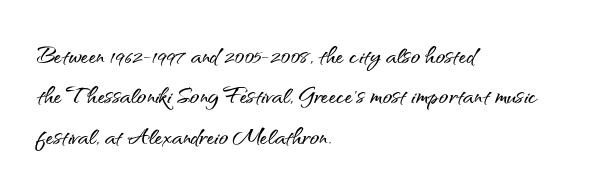
Q: Is the text italic (slanted)? A: Yes.
Q: Is the typeface a serif or a sans-serif typeface? A: Sans-serif.
Q: Is the text underlined? A: No.
Q: How is the paragraph aligned? A: Left-aligned.
Q: Is the spacing between letters normal or unusually wide? A: Normal.
Q: Is the spacing between lines tight, normal or loose? A: Normal.
Q: Width (condensed, normal, or wide)? A: Normal.
Q: Stroke contrast? A: Medium.
Q: x-height? A: Small.
Q: Monospaced? A: No.
